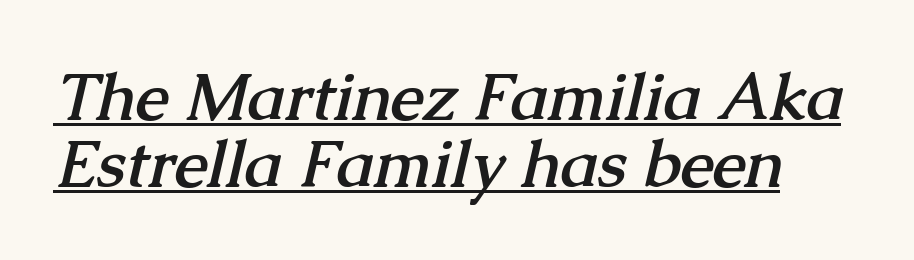
The image shows 66 px semibold serif type; set left-aligned, tight line spacing (1.02x), normal letter spacing, underlined; medium stroke contrast and a medium x-height.
